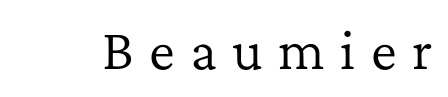
The image shows 49 px regular-weight serif type, upright; set unusually wide letter spacing (+0.31 em), not underlined; low stroke contrast and a medium x-height.
